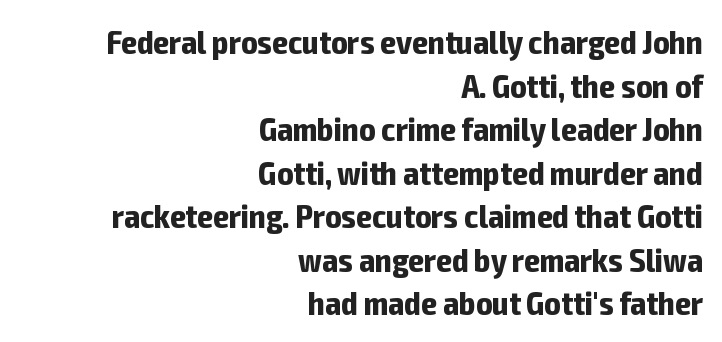
{"serif": "no", "italic": "no", "bold": "yes", "weight": "bold", "width": "condensed", "stroke_contrast": "low", "x_height": "medium", "monospaced": "no", "underline": "no", "align": "right", "line_spacing": "normal", "line_spacing_ratio": 1.28, "letter_spacing": "normal", "letter_spacing_em": 0.0, "glyph_px": 34}
